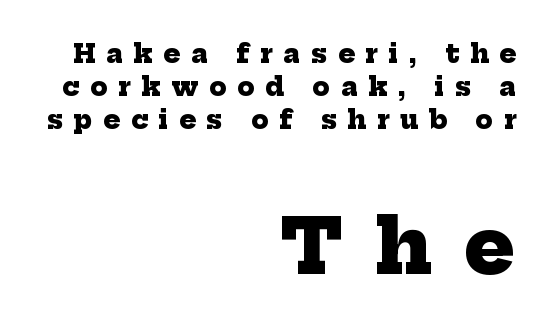
{"serif": "yes", "bold": "yes", "weight": "heavy", "width": "normal", "stroke_contrast": "low", "x_height": "medium", "monospaced": "no", "underline": "no", "align": "right", "line_spacing": "normal", "line_spacing_ratio": 1.32, "letter_spacing": "wide", "letter_spacing_em": 0.43, "larger_block": "second", "size_ratio": 3.04, "glyph_px": 76}
